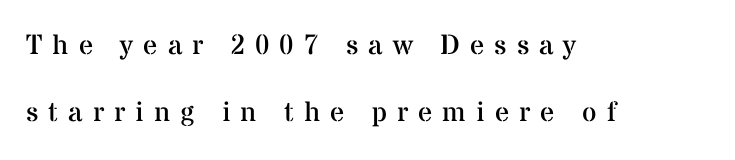
{"serif": "yes", "italic": "no", "bold": "no", "weight": "regular", "width": "normal", "stroke_contrast": "medium", "x_height": "medium", "monospaced": "no", "underline": "no", "align": "left", "line_spacing": "loose", "line_spacing_ratio": 2.41, "letter_spacing": "wide", "letter_spacing_em": 0.36, "glyph_px": 28}
